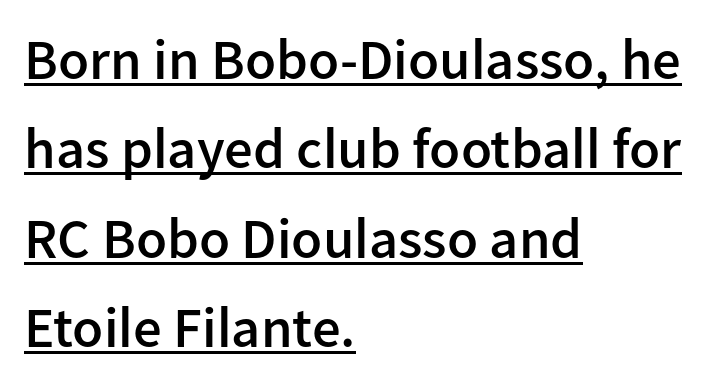
Q: Is the text bold? A: Semi-bold.
Q: Is the text italic (slanted)? A: No, it is upright.
Q: Is the typeface a serif or a sans-serif typeface? A: Sans-serif.
Q: Is the text underlined? A: Yes.
Q: How is the paragraph aligned? A: Left-aligned.
Q: Is the spacing between letters normal or unusually wide? A: Normal.
Q: Is the spacing between lines tight, normal or loose? A: Normal.
Q: Width (condensed, normal, or wide)? A: Normal.
Q: Stroke contrast? A: Low.
Q: x-height? A: Medium.
Q: Monospaced? A: No.
